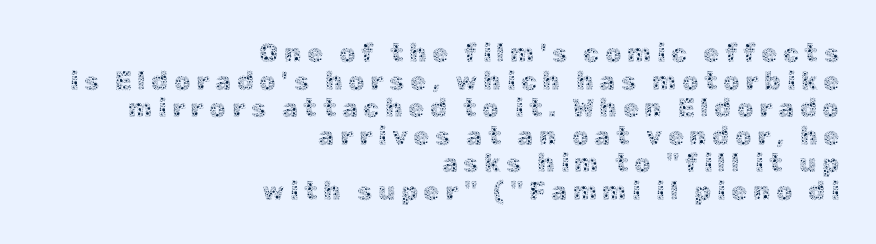
Q: Is the text bold? A: No.
Q: Is the text italic (slanted)? A: No, it is upright.
Q: Is the text underlined? A: No.
Q: How is the paragraph aligned? A: Right-aligned.
Q: Is the spacing between letters normal or unusually wide? A: Unusually wide.
Q: Is the spacing between lines tight, normal or loose? A: Tight.
